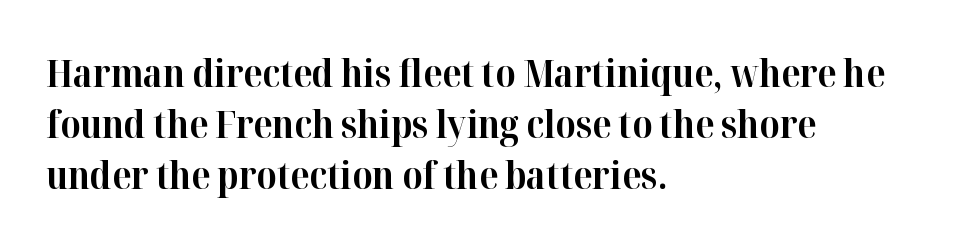
{"serif": "yes", "italic": "no", "bold": "yes", "weight": "bold", "width": "normal", "stroke_contrast": "high", "x_height": "medium", "monospaced": "no", "underline": "no", "align": "left", "line_spacing": "normal", "line_spacing_ratio": 1.34, "letter_spacing": "normal", "letter_spacing_em": 0.0, "glyph_px": 38}
